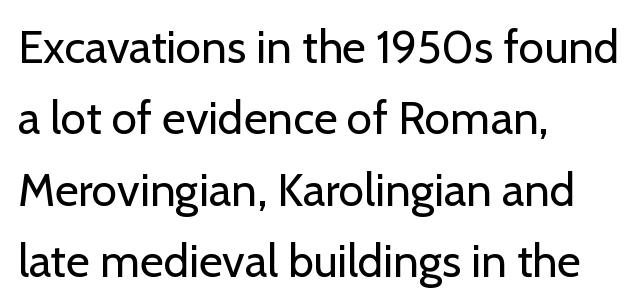
How would I describe the line gaps? Plain and ordinary. Clear beneath every line of the passage. Counters stay open thanks to moderate or lighter strokes. Where is the straight margin? On the left. Does the type have serifs? No, each stem ends abruptly.
